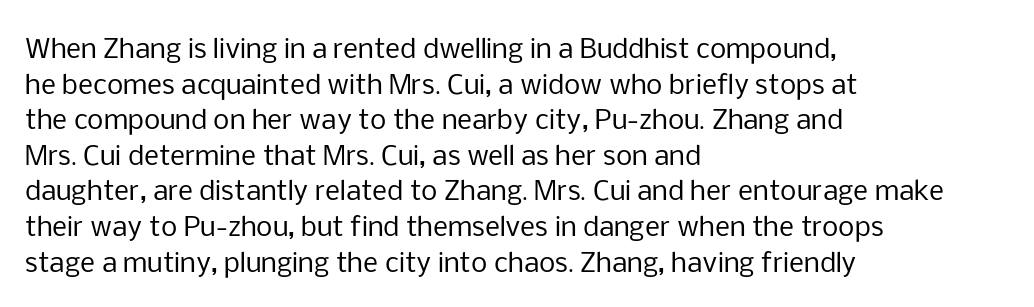
{"italic": "no", "bold": "no", "underline": "no", "align": "left", "line_spacing": "normal", "line_spacing_ratio": 1.37, "letter_spacing": "normal", "letter_spacing_em": 0.0, "glyph_px": 26}
